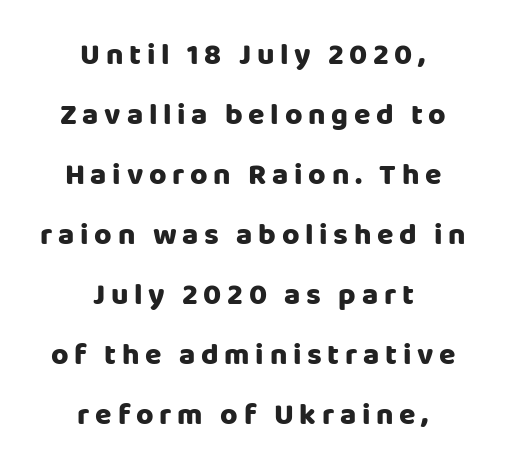
The image shows 30 px heavy sans-serif type, upright; set centered, loose line spacing (2.0x), not underlined; low stroke contrast and a large x-height.
